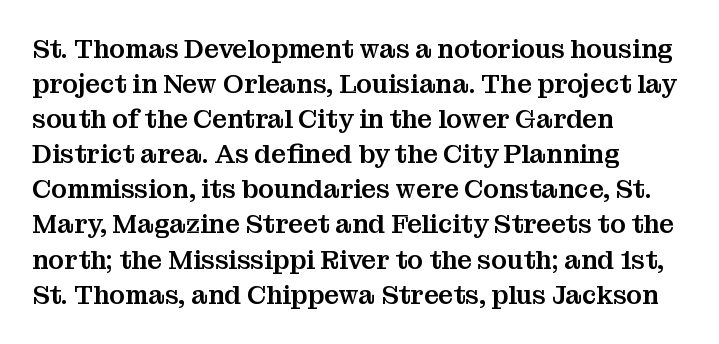
Q: Is the text italic (slanted)? A: No, it is upright.
Q: Is the text underlined? A: No.
Q: How is the paragraph aligned? A: Left-aligned.
Q: Is the spacing between letters normal or unusually wide? A: Normal.
Q: Is the spacing between lines tight, normal or loose? A: Normal.
